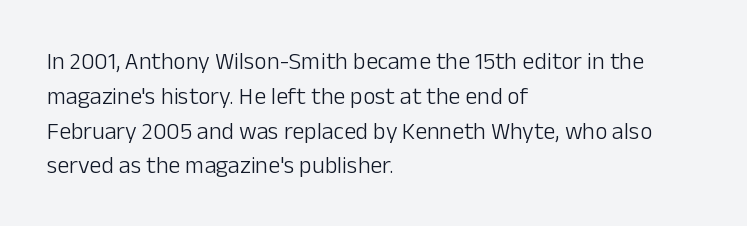
The image shows 24 px text type, upright; set left-aligned, normal line spacing (1.45x), normal letter spacing, not underlined.
